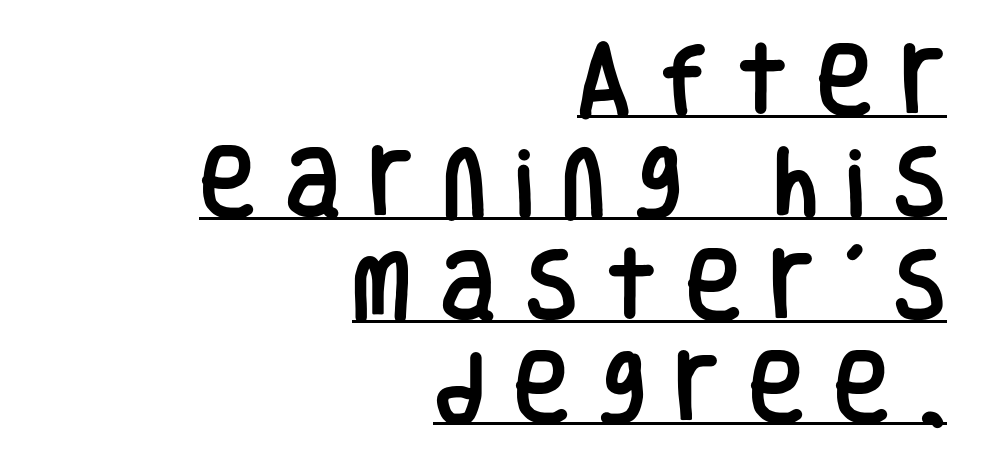
{"serif": "no", "italic": "no", "width": "condensed", "stroke_contrast": "low", "x_height": "large", "monospaced": "no", "underline": "yes", "align": "right", "line_spacing": "normal", "line_spacing_ratio": 1.33, "letter_spacing": "wide", "letter_spacing_em": 0.37, "glyph_px": 77}
